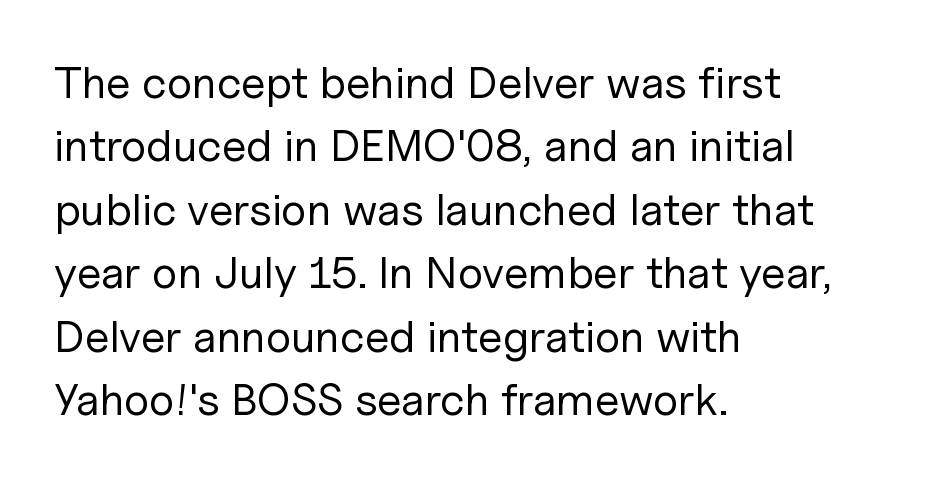
Whoever set this chose a conventional vertical rhythm. Underline: absent. No italicization has been applied; the sample stays upright. A light-to-regular cut is what we see here. Serifs: no, the terminals of the letterforms are clean.
